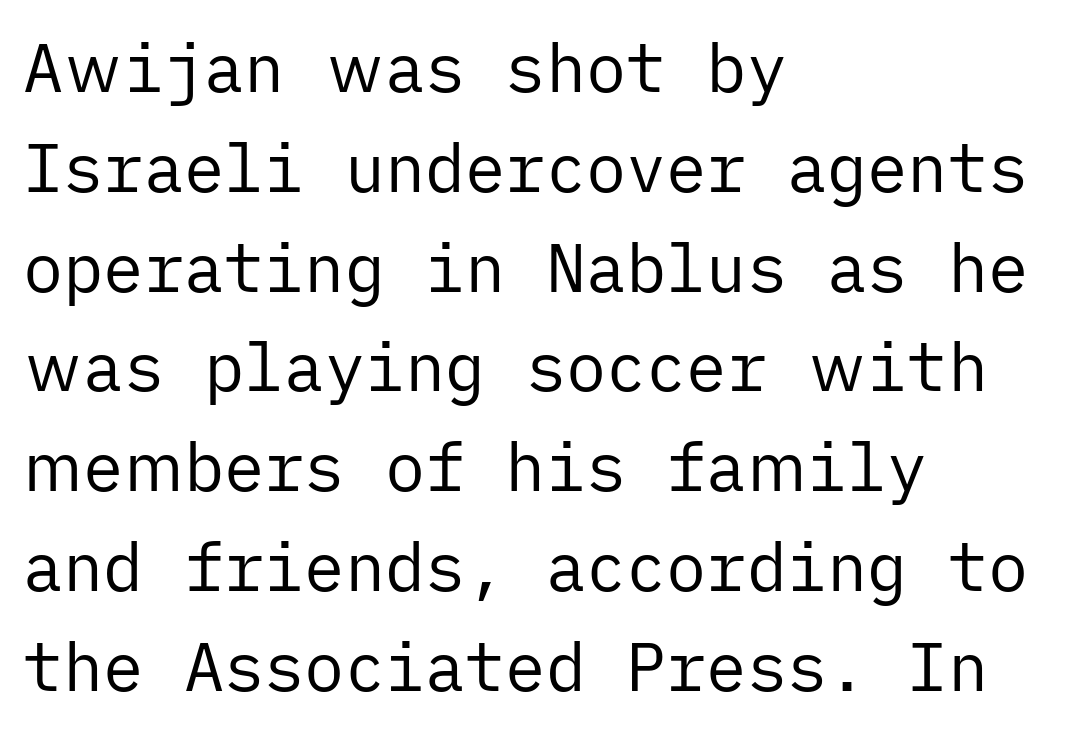
Q: Is the text bold? A: No.
Q: Is the text italic (slanted)? A: No, it is upright.
Q: Is the typeface a serif or a sans-serif typeface? A: Sans-serif.
Q: Is the text underlined? A: No.
Q: How is the paragraph aligned? A: Left-aligned.
Q: Is the spacing between letters normal or unusually wide? A: Normal.
Q: Is the spacing between lines tight, normal or loose? A: Normal.
Q: Width (condensed, normal, or wide)? A: Normal.
Q: Stroke contrast? A: Low.
Q: x-height? A: Medium.
